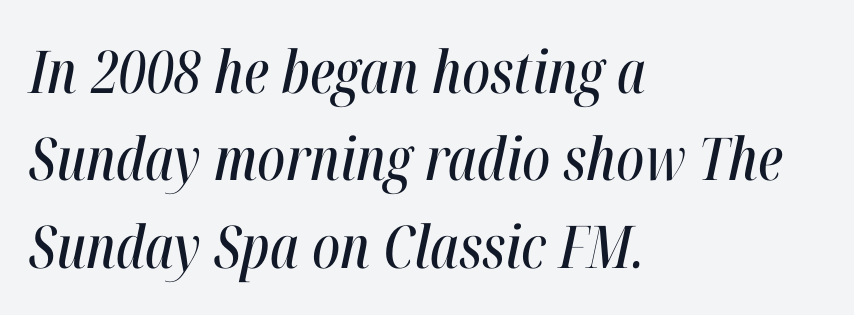
Q: Is the text italic (slanted)? A: Yes, it leans right by about 12 degrees.
Q: Is the text underlined? A: No.
Q: How is the paragraph aligned? A: Left-aligned.
Q: Is the spacing between letters normal or unusually wide? A: Normal.
Q: Is the spacing between lines tight, normal or loose? A: Normal.
Q: Width (condensed, normal, or wide)? A: Condensed.
Q: Stroke contrast? A: High.
Q: x-height? A: Medium.
Q: Monospaced? A: No.
